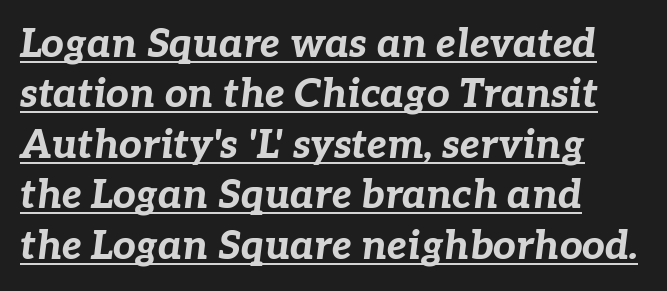
All the whitespace from short lines collects on the right. Summary of vertical rhythm: regular, with standard interline spacing. Does extra space separate the letters? No, they use regular spacing. Underlining? Definitely there. Think of a printed novel: that variable character pitch is what you see here.
